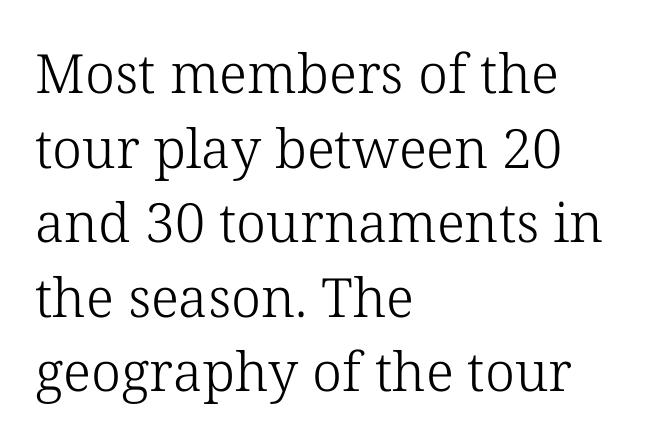
The passage shown has conventional tracking throughout. A typesetter would call this leading conventional body-copy spacing. You can tell from the footed stems that serif type was used. Do the characters align in a grid? No, the font is proportional.
